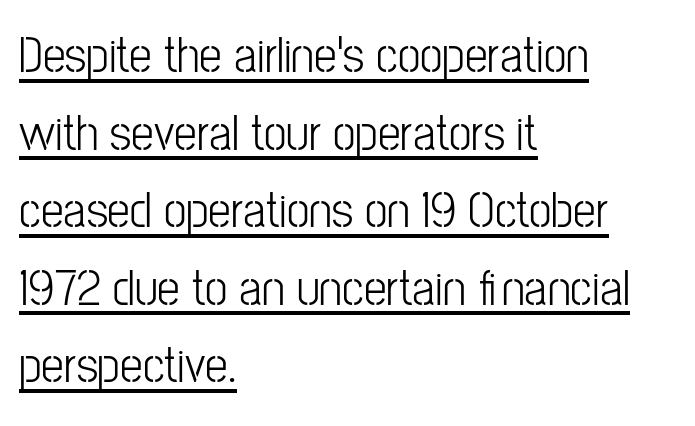
The image shows 51 px light, condensed sans-serif type, upright; set left-aligned, normal line spacing (1.52x), normal letter spacing, underlined; low stroke contrast and a medium x-height.
